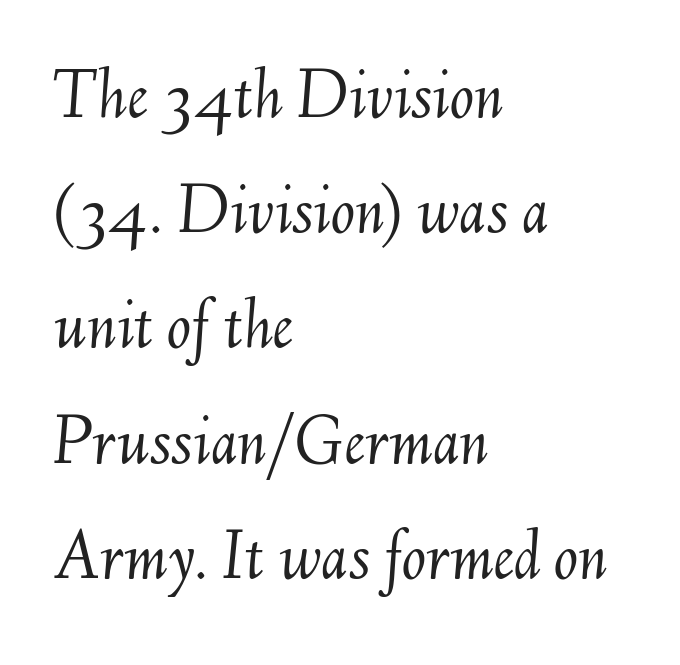
{"italic": "yes", "lean": "right", "slant_degrees": 6, "bold": "no", "weight": "light", "width": "normal", "stroke_contrast": "medium", "x_height": "small", "monospaced": "no", "underline": "no", "align": "left", "line_spacing": "normal", "line_spacing_ratio": 1.6, "letter_spacing": "normal", "letter_spacing_em": 0.0, "glyph_px": 72}
